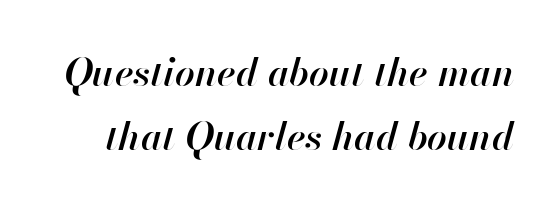
Q: Is the text bold? A: Semi-bold.
Q: Is the text italic (slanted)? A: Yes, it leans right by about 13 degrees.
Q: Is the text underlined? A: No.
Q: Is the spacing between letters normal or unusually wide? A: Normal.
Q: Is the spacing between lines tight, normal or loose? A: Normal.
Q: Width (condensed, normal, or wide)? A: Normal.
Q: Stroke contrast? A: High.
Q: x-height? A: Small.
Q: Monospaced? A: No.
